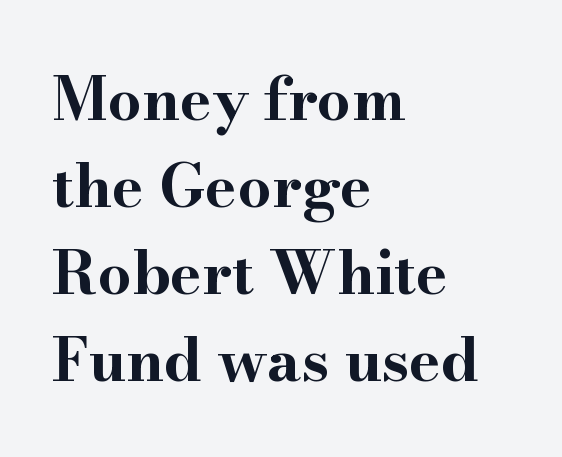
The line-height multiplier appears to be the usual default. Thick stems and heavy bowls — unmistakably bold. The rendering uses natural spacing where letterforms have individual widths. The characters display serif detailing at their extremities. These lines stack with their left ends in a neat column. Characters follow at the spacing the type designer built in.
